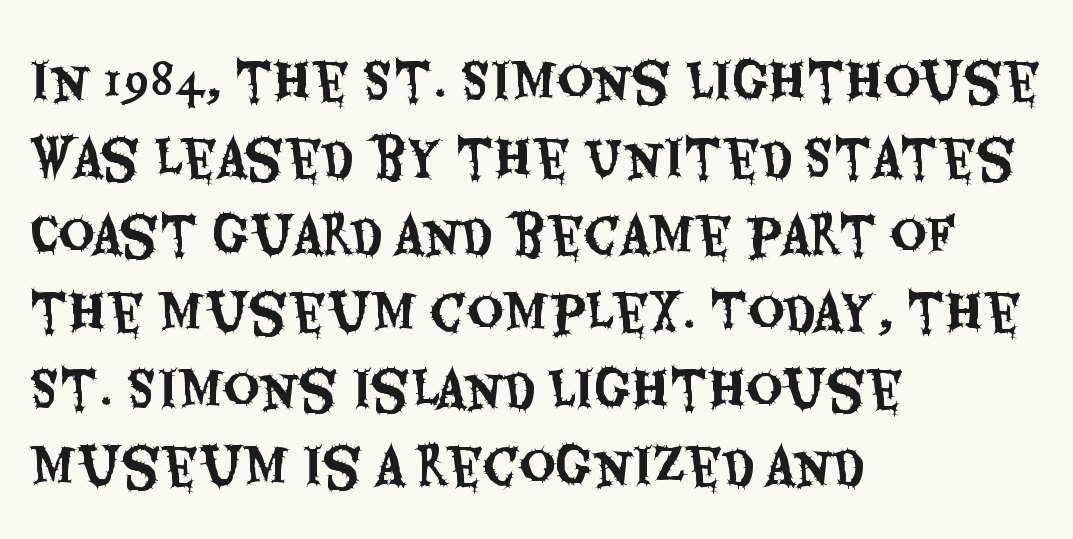
{"serif": "no", "italic": "no", "width": "condensed", "stroke_contrast": "medium", "x_height": "large", "monospaced": "no", "underline": "no", "align": "left", "line_spacing": "normal", "line_spacing_ratio": 1.54, "letter_spacing": "normal", "letter_spacing_em": 0.0, "glyph_px": 50}
